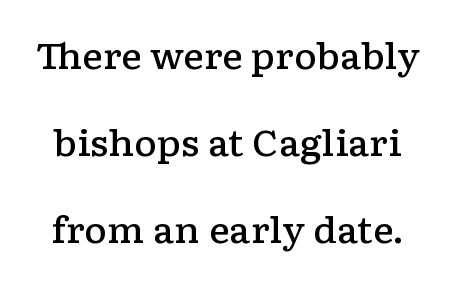
{"serif": "yes", "italic": "no", "bold": "semi", "weight": "semibold", "width": "wide", "stroke_contrast": "low", "x_height": "medium", "monospaced": "no", "underline": "no", "line_spacing": "loose", "line_spacing_ratio": 2.48, "letter_spacing": "normal", "letter_spacing_em": 0.0, "glyph_px": 35}
